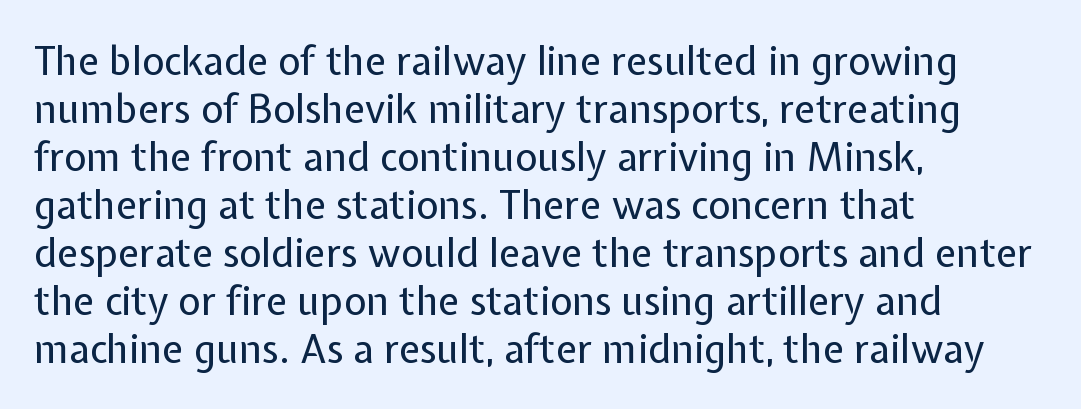
The image shows 39 px regular-weight sans-serif type, upright; set left-aligned, line spacing 1.23x, normal letter spacing, not underlined; low stroke contrast and a medium x-height.
